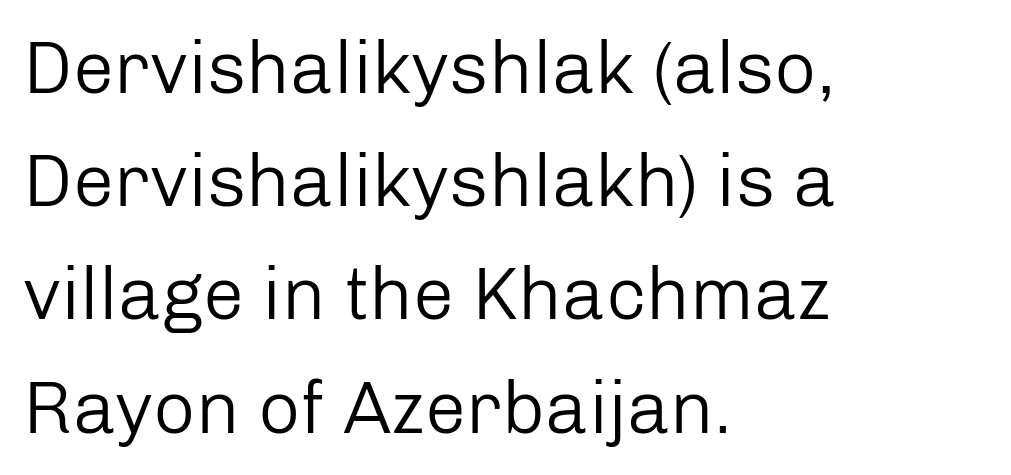
A sans-serif font was chosen for this passage. Line beginnings align vertically; line endings do not. Every stem runs plumb, perpendicular to the baseline. You could not count columns in this text — the font is proportionally spaced.
